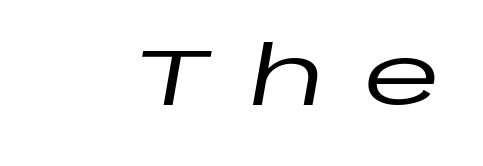
{"italic": "yes", "lean": "right", "slant_degrees": 10, "width": "wide", "stroke_contrast": "low", "x_height": "large", "monospaced": "no", "underline": "no", "letter_spacing": "wide", "letter_spacing_em": 0.48, "glyph_px": 79}
